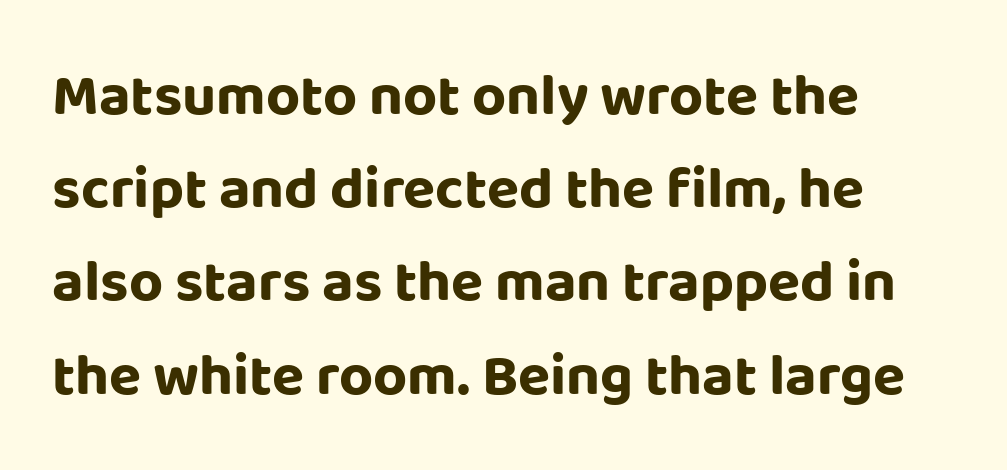
{"serif": "no", "italic": "no", "bold": "yes", "weight": "bold", "width": "normal", "stroke_contrast": "low", "x_height": "large", "monospaced": "no", "underline": "no", "align": "left", "line_spacing": "normal", "line_spacing_ratio": 1.58, "letter_spacing": "normal", "letter_spacing_em": 0.0, "glyph_px": 59}
